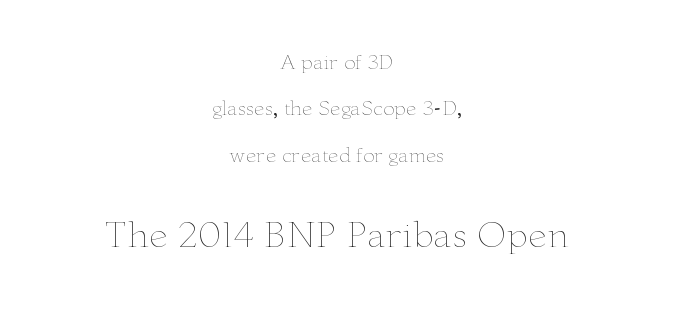
The image shows 34 px thin, wide type, upright; set centered, loose line spacing (2.44x), normal letter spacing, not underlined; the second (bottom) block is 1.79x larger; low stroke contrast and a small x-height.
